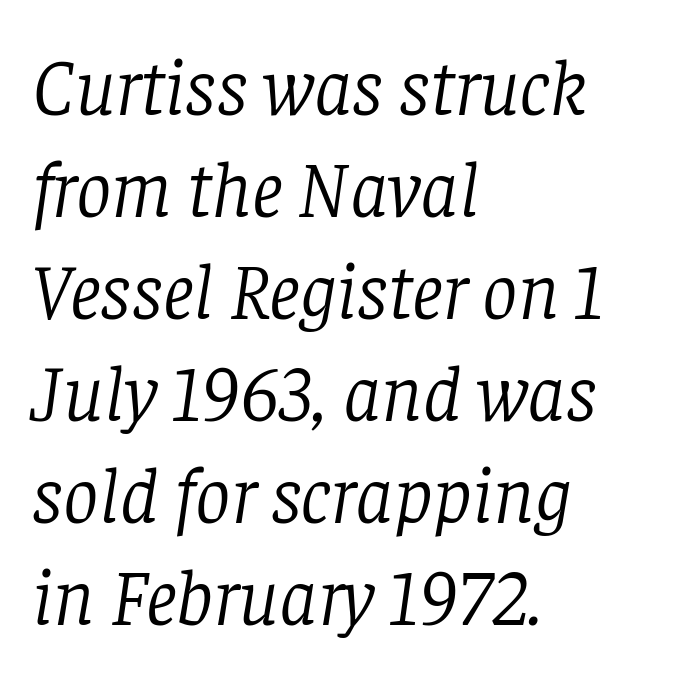
{"serif": "yes", "italic": "yes", "lean": "right", "slant_degrees": 8, "bold": "no", "weight": "light", "width": "normal", "stroke_contrast": "low", "x_height": "large", "monospaced": "no", "underline": "no", "align": "left", "line_spacing": "normal", "line_spacing_ratio": 1.29, "letter_spacing": "normal", "letter_spacing_em": 0.0, "glyph_px": 79}
